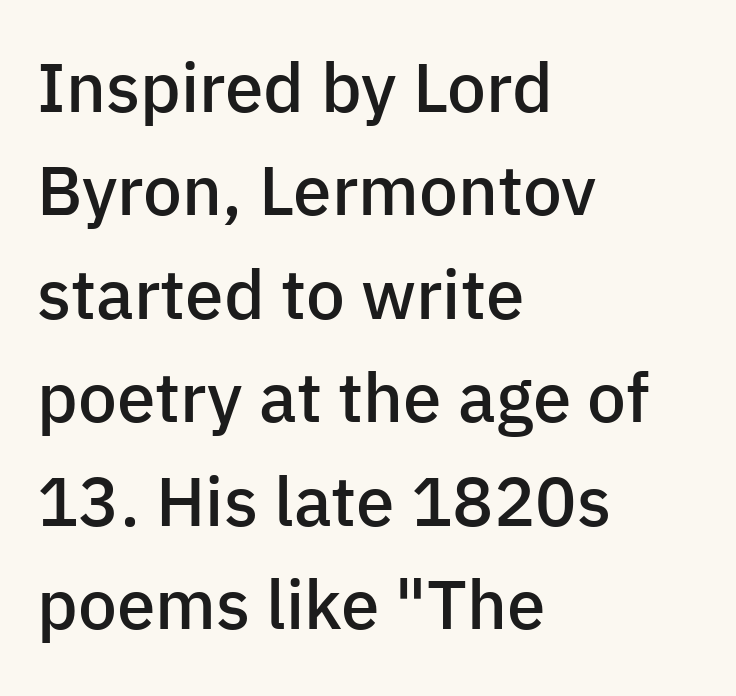
Anything drawn beneath the words? Only blank space. Words appear dense and cohesive because spacing is normal. The axis of the letterforms is exactly vertical. Leftover space on each line is placed entirely after the last word. Unlike a traditional serif, this face leaves its strokes unadorned.
